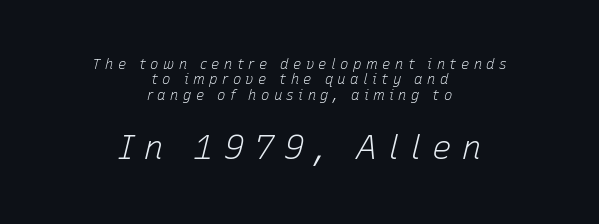
The image shows 33 px light type, italic (leaning right); set centered, tight line spacing (1.09x), unusually wide letter spacing (+0.31 em), not underlined; the second (bottom) block is 2.36x larger; low stroke contrast and a medium x-height.
